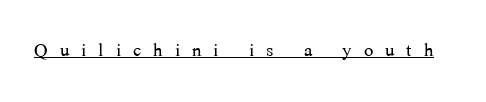
The letters are spread apart with noticeably loose tracking. The weight would be labelled regular, book, light, or lighter still. The lettering holds an erect, upright posture throughout. Descenders here cross a horizontal rule under the line.
